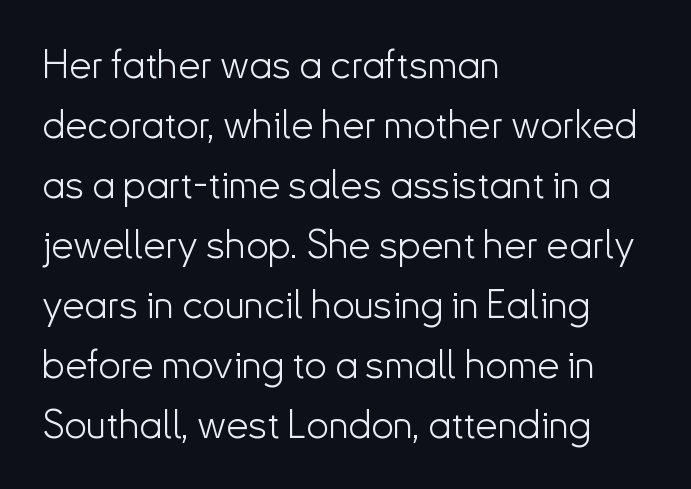
The image shows 40 px light sans-serif type, upright; set left-aligned, normal line spacing (1.5x), normal letter spacing, not underlined; low stroke contrast and a small x-height.
